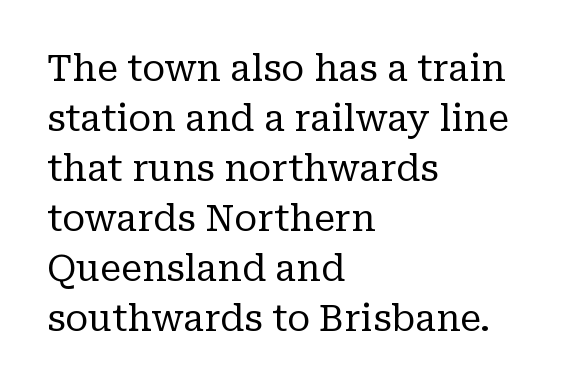
The image shows 36 px regular-weight serif type, upright; set left-aligned, normal line spacing (1.39x), normal letter spacing, not underlined; low stroke contrast and a medium x-height.
